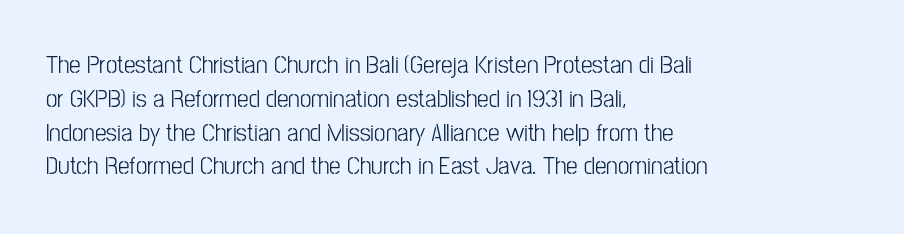
The image shows 26 px text type, upright; set left-aligned, normal line spacing (1.3x), normal letter spacing, not underlined.
